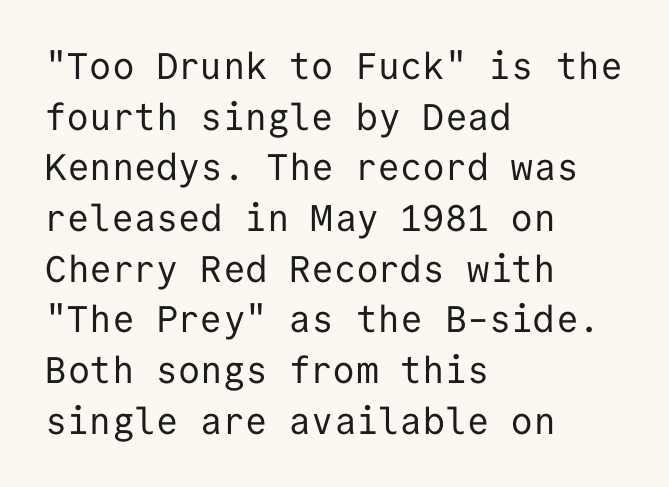
Nobody touched the tracking dial on this one. The letters march in equal steps, a hallmark of fixed-pitch type. Successive baselines arrive at the customary interval. The font family rendered here belongs to the sans-serif group. Where is the straight margin? On the left.
